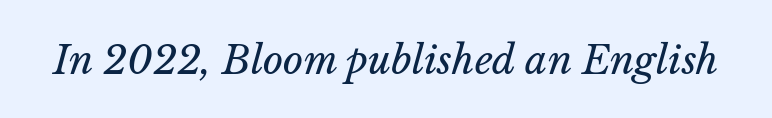
Q: Is the text bold? A: No.
Q: Is the text italic (slanted)? A: Yes, it leans right by about 14 degrees.
Q: Is the text underlined? A: No.
Q: Is the spacing between letters normal or unusually wide? A: Normal.
Q: Width (condensed, normal, or wide)? A: Normal.
Q: Stroke contrast? A: Low.
Q: x-height? A: Medium.
Q: Monospaced? A: No.
